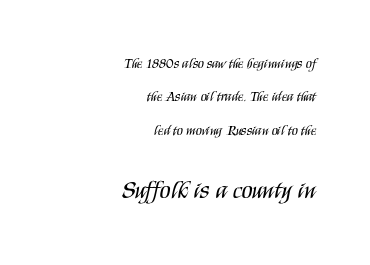
The image shows 25 px text type; set right-aligned, loose line spacing (2.39x), normal letter spacing, not underlined; the second (bottom) block is 1.79x larger.
